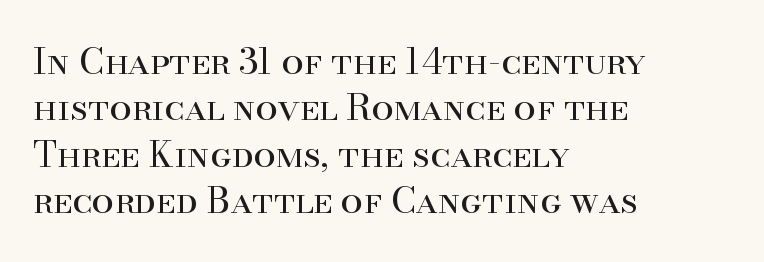
Type style note: has serifs. These glyphs show unthickened strokes, regular width or finer. Just letters on the line, the space beneath them empty. A typesetter would call this proportional, since set widths differ per character. Regarding leading, the lines here are spaced in the standard way.
